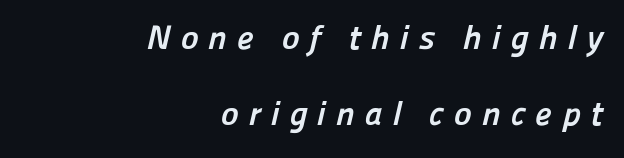
Q: Is the text bold? A: Yes.
Q: Is the typeface a serif or a sans-serif typeface? A: Sans-serif.
Q: Is the text underlined? A: No.
Q: How is the paragraph aligned? A: Right-aligned.
Q: Is the spacing between letters normal or unusually wide? A: Unusually wide.
Q: Is the spacing between lines tight, normal or loose? A: Loose.
Q: Width (condensed, normal, or wide)? A: Normal.
Q: Stroke contrast? A: Low.
Q: x-height? A: Medium.
Q: Monospaced? A: No.
